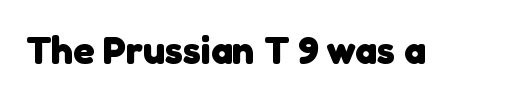
The string is rendered with underlining switched off. Plenty of ink on the page — the face is bold. Do the characters align in a grid? No, the font is proportional. There is no visible air inserted between adjacent glyphs. Font category for this specimen: sans-serif.
